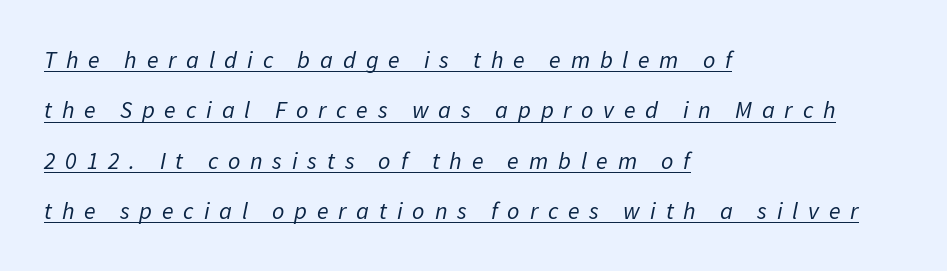
The image shows 24 px text type, italic (leaning right); set left-aligned, loose line spacing (2.1x), unusually wide letter spacing (+0.41 em), underlined.
